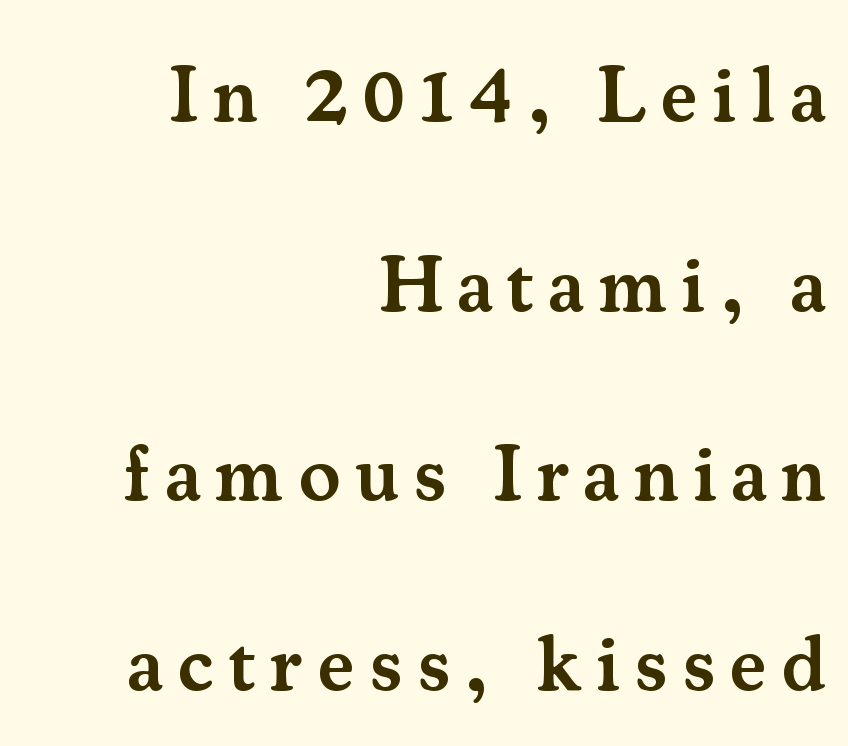
The face used here is proportionally spaced, like ordinary book or web type. Yep, those are serifs on the letters. Unlike italic type, these characters show no tilt at all. On the weight axis this lands at semibold, roughly 600. The specimen omits any rule beneath the text block's lines.
